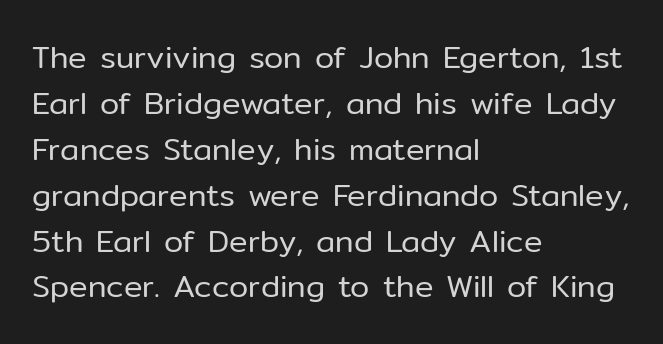
{"serif": "no", "italic": "no", "bold": "no", "weight": "regular", "width": "normal", "stroke_contrast": "low", "x_height": "medium", "monospaced": "no", "underline": "no", "align": "left", "line_spacing": "normal", "line_spacing_ratio": 1.48, "letter_spacing": "normal", "letter_spacing_em": 0.0, "glyph_px": 31}
